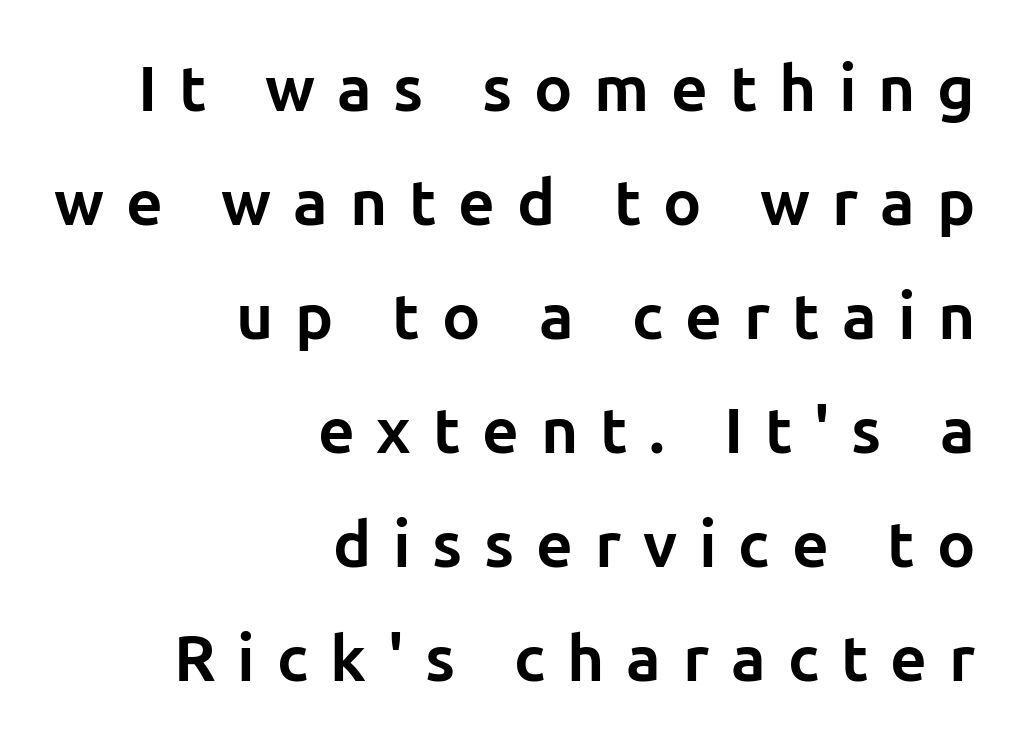
{"serif": "no", "italic": "no", "bold": "yes", "weight": "bold", "width": "normal", "stroke_contrast": "low", "x_height": "medium", "monospaced": "no", "underline": "no", "align": "right", "line_spacing_ratio": 1.78, "letter_spacing": "wide", "letter_spacing_em": 0.34, "glyph_px": 64}
